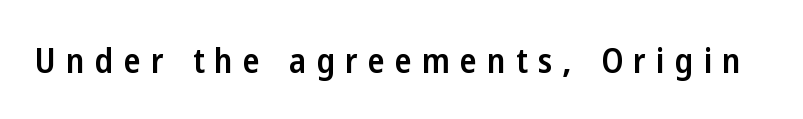
Q: Is the text bold? A: Semi-bold.
Q: Is the text italic (slanted)? A: No, it is upright.
Q: Is the typeface a serif or a sans-serif typeface? A: Sans-serif.
Q: Is the text underlined? A: No.
Q: Is the spacing between letters normal or unusually wide? A: Unusually wide.
Q: Width (condensed, normal, or wide)? A: Condensed.
Q: Stroke contrast? A: Low.
Q: x-height? A: Medium.
Q: Monospaced? A: No.
